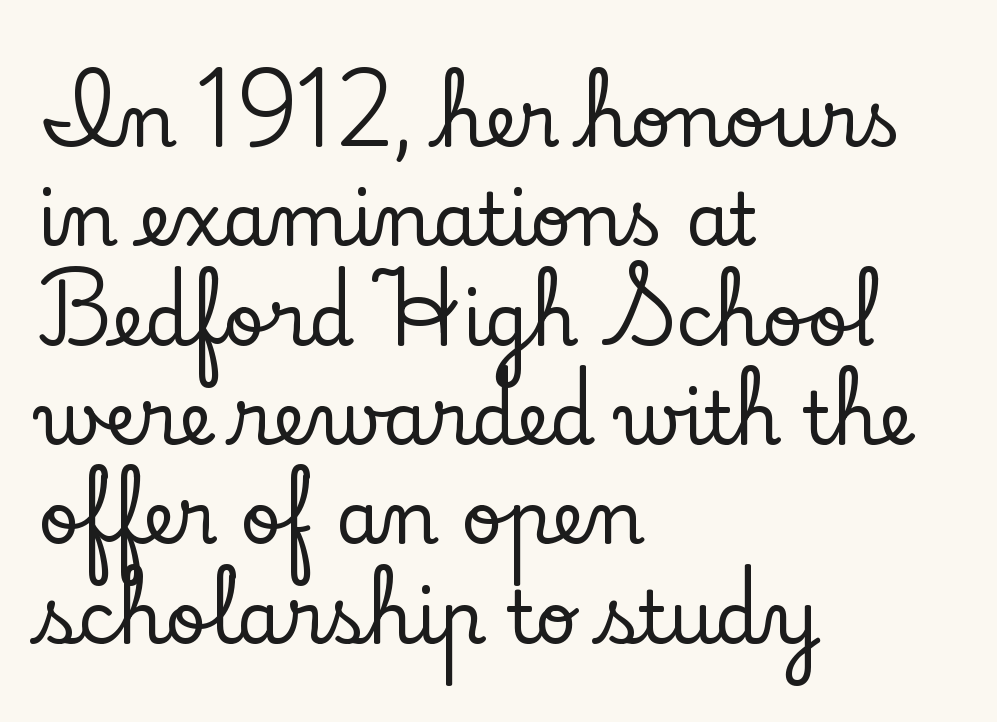
Italic? Not at all — the glyphs are vertical. Line beginnings align vertically; line endings do not. The foot of each line stays bare and open. This is serif lettering, the kind often seen in printed books. Character widths vary here, with narrow letters taking less room than wide ones. Reading down the column, the eye jumps a familiar distance to each next line.
